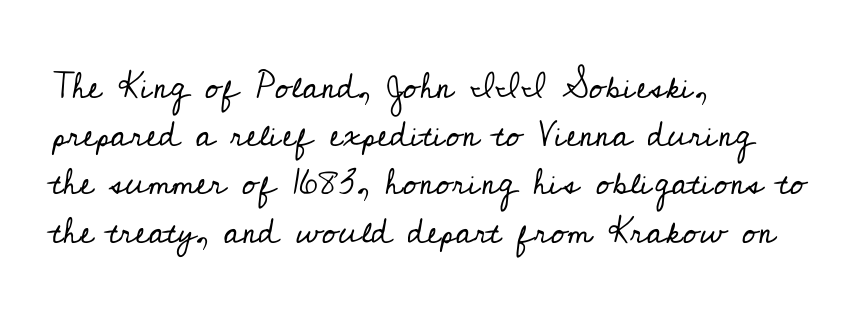
Q: Is the text bold? A: No.
Q: Is the text italic (slanted)? A: Yes.
Q: Is the typeface a serif or a sans-serif typeface? A: Serif.
Q: Is the text underlined? A: No.
Q: How is the paragraph aligned? A: Left-aligned.
Q: Is the spacing between letters normal or unusually wide? A: Normal.
Q: Is the spacing between lines tight, normal or loose? A: Normal.
Q: Width (condensed, normal, or wide)? A: Normal.
Q: Stroke contrast? A: Low.
Q: x-height? A: Small.
Q: Monospaced? A: No.
